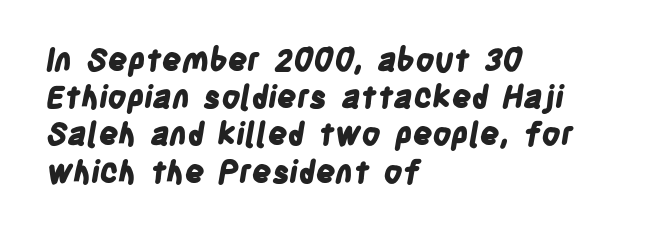
{"serif": "no", "bold": "yes", "weight": "bold", "width": "condensed", "stroke_contrast": "low", "x_height": "large", "monospaced": "no", "underline": "no", "align": "left", "line_spacing_ratio": 1.2, "letter_spacing": "normal", "letter_spacing_em": 0.0, "glyph_px": 31}
